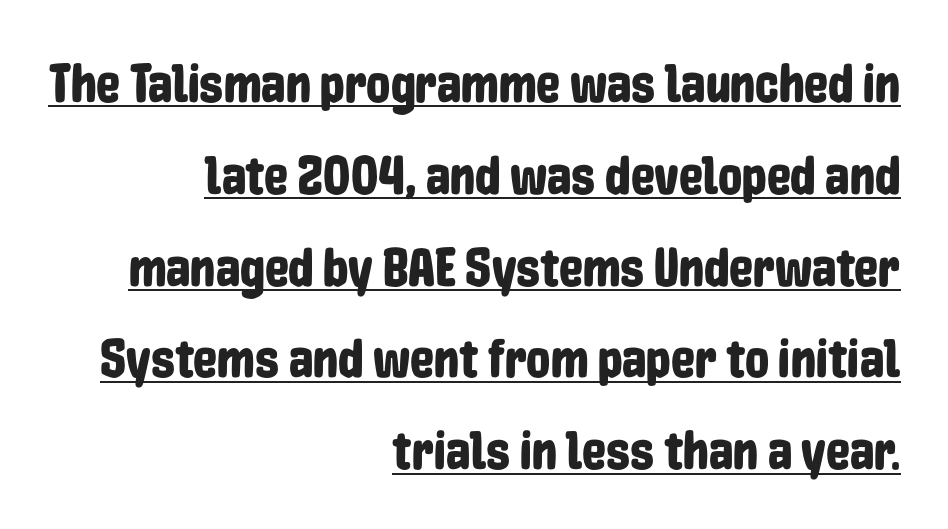
The passage shown is underscored from start to finish. You could not count columns in this text — the font is proportionally spaced. The passage shown has conventional tracking throughout. The compositor pushed each line to the right boundary.
